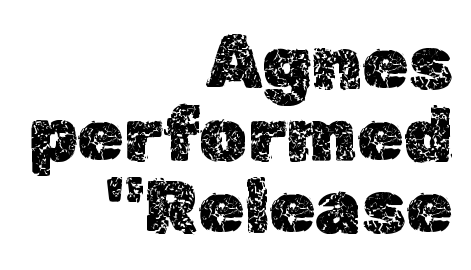
The image shows 75 px text type, upright; set right-aligned, tight line spacing (0.96x), normal letter spacing, not underlined; a medium x-height.
